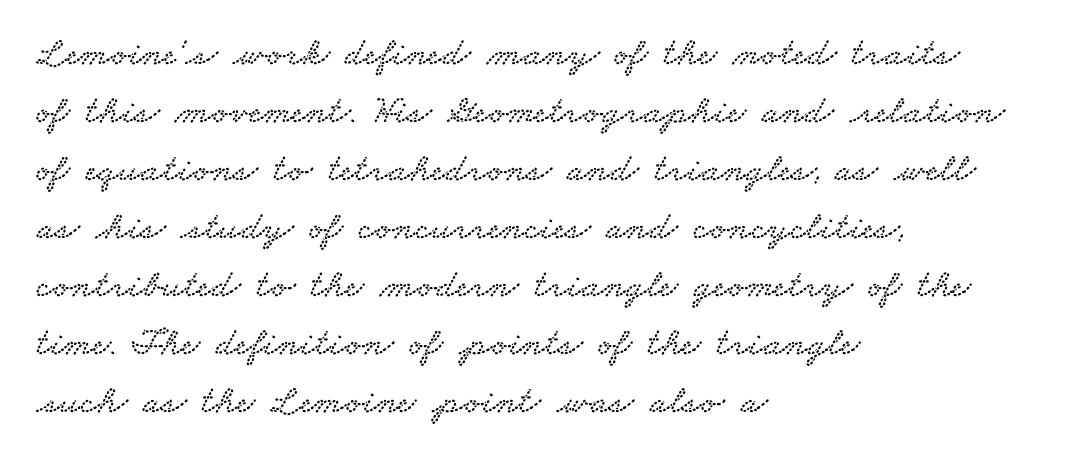
{"serif": "yes", "width": "wide", "stroke_contrast": "low", "x_height": "small", "monospaced": "no", "underline": "no", "align": "left", "line_spacing": "normal", "line_spacing_ratio": 1.45, "letter_spacing": "normal", "letter_spacing_em": 0.0, "glyph_px": 40}
